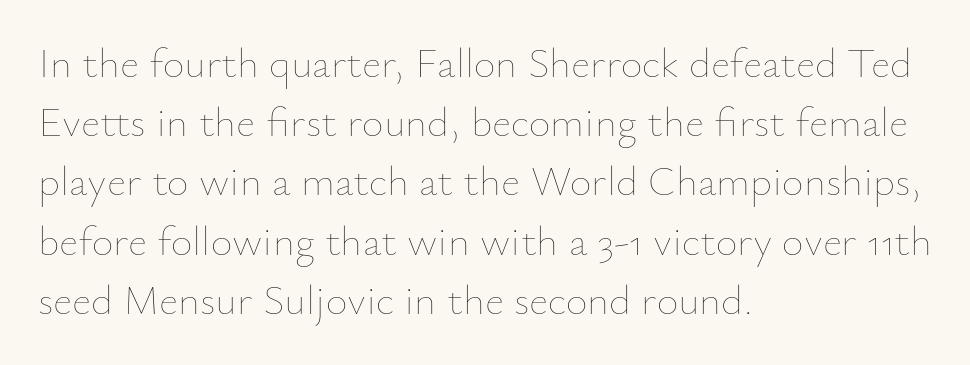
Spacing between characters is what you'd get straight out of the box. Quick note: underline off. Vertical stems look standard width or narrower in stroke. Does the copy run flush right? No — it runs flush left. The face used here is proportionally spaced, like ordinary book or web type. Rendered with straight, roman letterforms.
